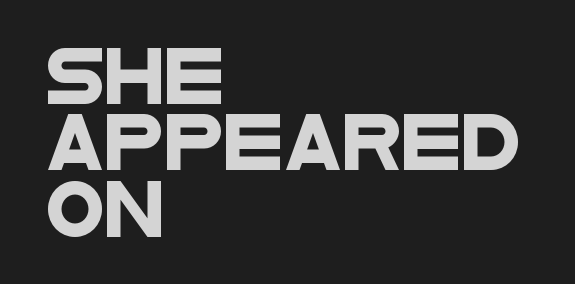
Q: Is the typeface a serif or a sans-serif typeface? A: Sans-serif.
Q: Is the text underlined? A: No.
Q: How is the paragraph aligned? A: Left-aligned.
Q: Is the spacing between letters normal or unusually wide? A: Normal.
Q: Width (condensed, normal, or wide)? A: Wide.
Q: Stroke contrast? A: Low.
Q: x-height? A: Large.
Q: Monospaced? A: No.
